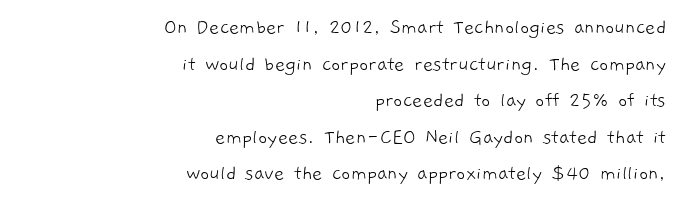
Nobody drew a line under any word here. The cut favours lightness, reaching ordinary text weight at its darkest. Alignment: flush right. Is the letter spacing exaggerated? No — it looks like the ordinary default. Regular leading.
